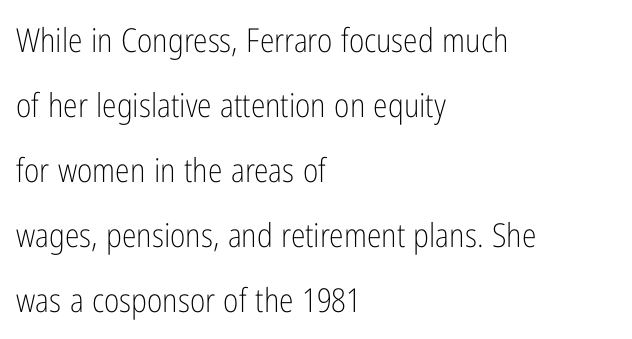
The passage shown is typed in a proportional face where columns would drift. Nobody touched the tracking dial on this one. The designer went with a sans here, leaving each stem footless. The typography opts for an upright posture over an oblique one. A quiet, ordinary-to-light weight characterises the typeface.
